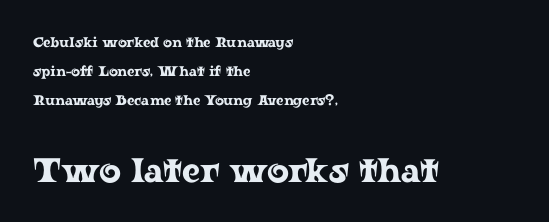
Q: Is the text italic (slanted)? A: No, it is upright.
Q: Is the typeface a serif or a sans-serif typeface? A: Serif.
Q: Is the text underlined? A: No.
Q: How is the paragraph aligned? A: Left-aligned.
Q: Is the spacing between letters normal or unusually wide? A: Normal.
Q: Is the spacing between lines tight, normal or loose? A: Loose.
Q: Which block of text is set in a larger size, the first (top) or the second (bottom)? A: The second (bottom) one.
Q: Width (condensed, normal, or wide)? A: Wide.
Q: Stroke contrast? A: Low.
Q: x-height? A: Medium.
Q: Monospaced? A: No.
